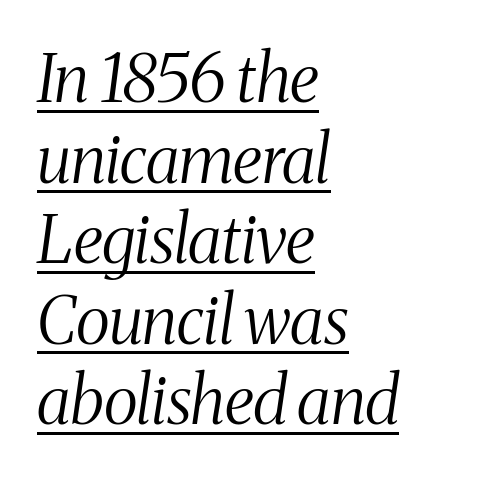
Underlining? Definitely there. The paragraph has a hard left edge and a soft right edge. Observe the lean: these are italic letterforms. The font is comparable to plain body text, perhaps lighter.
